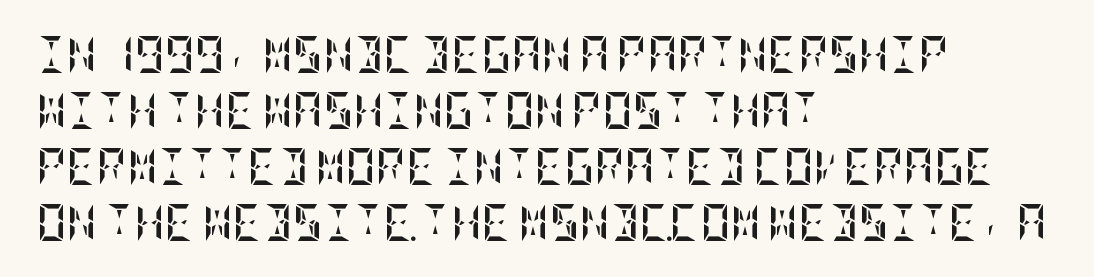
{"italic": "no", "bold": "yes", "weight": "semibold", "width": "condensed", "stroke_contrast": "low", "x_height": "large", "underline": "no", "align": "left", "line_spacing": "normal", "line_spacing_ratio": 1.51, "letter_spacing": "normal", "letter_spacing_em": 0.0, "glyph_px": 37}
